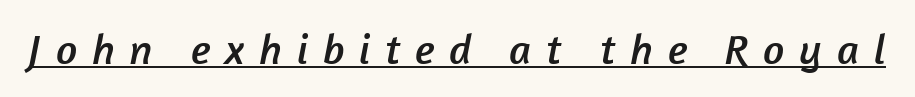
Q: Is the typeface a serif or a sans-serif typeface? A: Sans-serif.
Q: Is the text underlined? A: Yes.
Q: Is the spacing between letters normal or unusually wide? A: Unusually wide.
Q: Width (condensed, normal, or wide)? A: Normal.
Q: Stroke contrast? A: Low.
Q: x-height? A: Medium.
Q: Monospaced? A: No.
